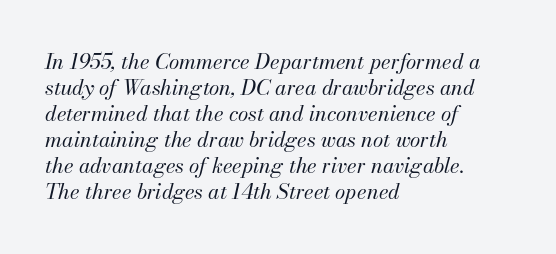
The image shows 21 px text type, italic (leaning right); set left-aligned, line spacing 1.24x, normal letter spacing, not underlined.
